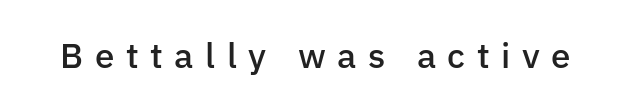
Q: Is the text bold? A: Semi-bold.
Q: Is the text italic (slanted)? A: No, it is upright.
Q: Is the typeface a serif or a sans-serif typeface? A: Sans-serif.
Q: Is the text underlined? A: No.
Q: Is the spacing between letters normal or unusually wide? A: Unusually wide.
Q: Width (condensed, normal, or wide)? A: Normal.
Q: Stroke contrast? A: Low.
Q: x-height? A: Medium.
Q: Monospaced? A: No.
